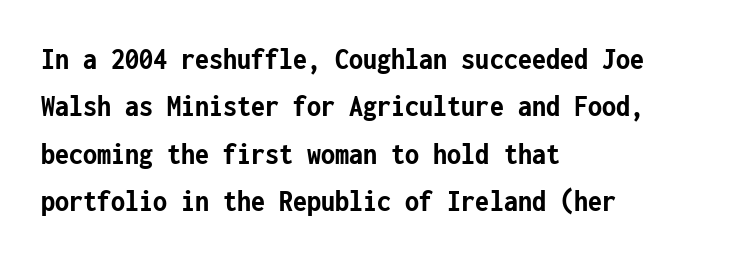
The type is set solid horizontally, with unmodified tracking. Each line starts at the same left margin while the right side varies. Summary of vertical rhythm: regular, with standard interline spacing. This sample uses an upright cut, with every glyph sitting square on the baseline. Unlike a traditional serif, this face leaves its strokes unadorned. The face used here is monospaced, like something from a code editor.
